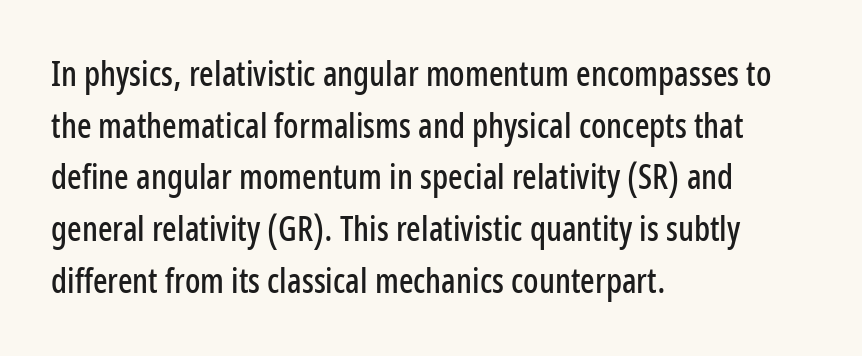
The image shows 34 px condensed sans-serif type, upright; set left-aligned, normal line spacing (1.52x), normal letter spacing, not underlined; low stroke contrast and a medium x-height.
